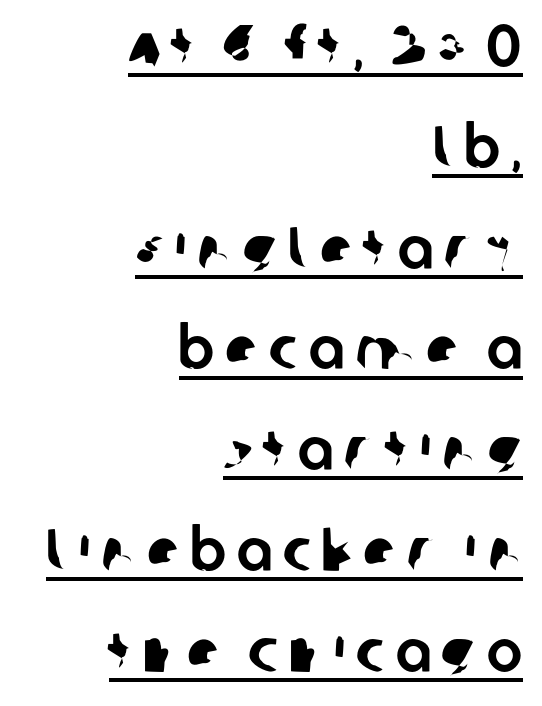
{"serif": "no", "width": "normal", "stroke_contrast": "low", "x_height": "large", "monospaced": "no", "underline": "yes", "align": "right", "line_spacing": "normal", "line_spacing_ratio": 1.68, "glyph_px": 60}
